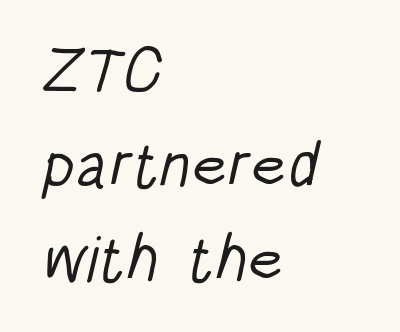
{"serif": "no", "bold": "no", "weight": "light", "width": "condensed", "stroke_contrast": "low", "x_height": "large", "monospaced": "no", "underline": "no", "align": "left", "line_spacing": "normal", "line_spacing_ratio": 1.47, "letter_spacing": "normal", "letter_spacing_em": 0.0, "glyph_px": 64}
